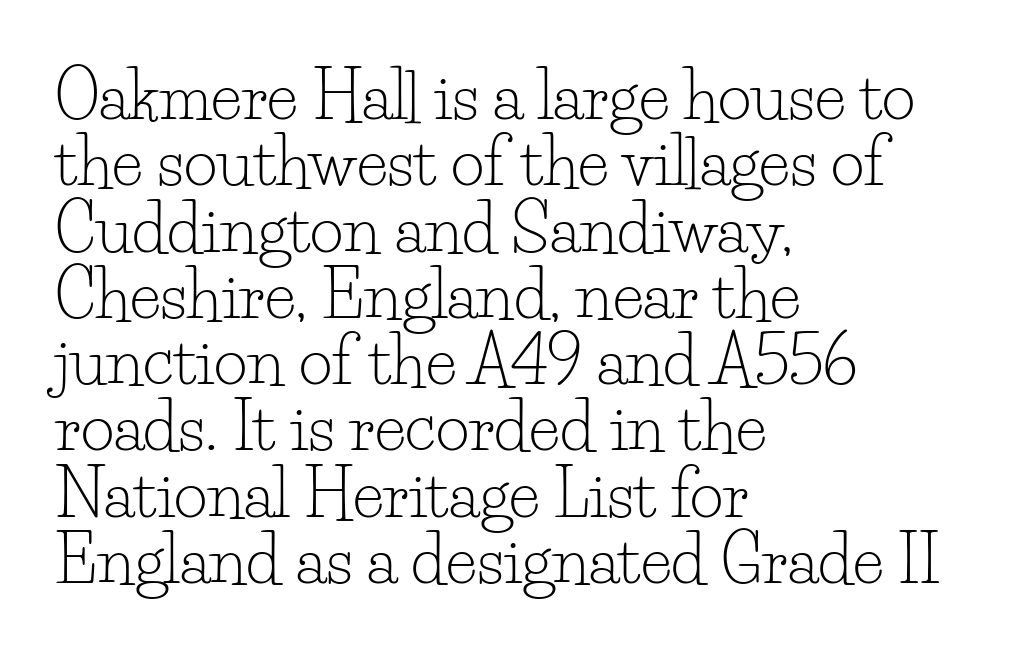
Q: Is the text bold? A: No.
Q: Is the text italic (slanted)? A: No, it is upright.
Q: Is the typeface a serif or a sans-serif typeface? A: Serif.
Q: Is the text underlined? A: No.
Q: How is the paragraph aligned? A: Left-aligned.
Q: Is the spacing between letters normal or unusually wide? A: Normal.
Q: Is the spacing between lines tight, normal or loose? A: Tight.
Q: Width (condensed, normal, or wide)? A: Normal.
Q: Stroke contrast? A: Low.
Q: x-height? A: Small.
Q: Monospaced? A: No.
